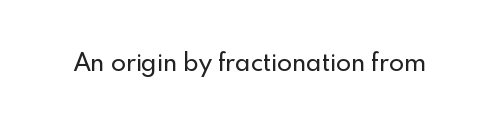
If you drew a line through each stem, it would be perfectly vertical. Characters follow at the spacing the type designer built in. The words here are not underlined.
